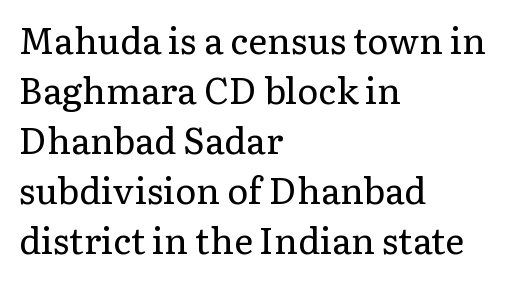
{"serif": "yes", "italic": "no", "bold": "no", "weight": "regular", "width": "normal", "stroke_contrast": "low", "x_height": "medium", "monospaced": "no", "underline": "no", "align": "left", "line_spacing": "normal", "line_spacing_ratio": 1.39, "letter_spacing": "normal", "letter_spacing_em": 0.0, "glyph_px": 36}
